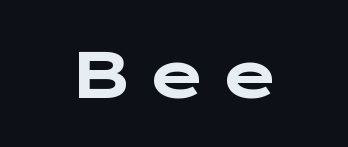
Plenty of ink on the page — the face is bold. No word sits above an underline. Does the type have serifs? No, each stem ends abruptly. These lines stack symmetrically, like a column narrowing and widening about its center.
